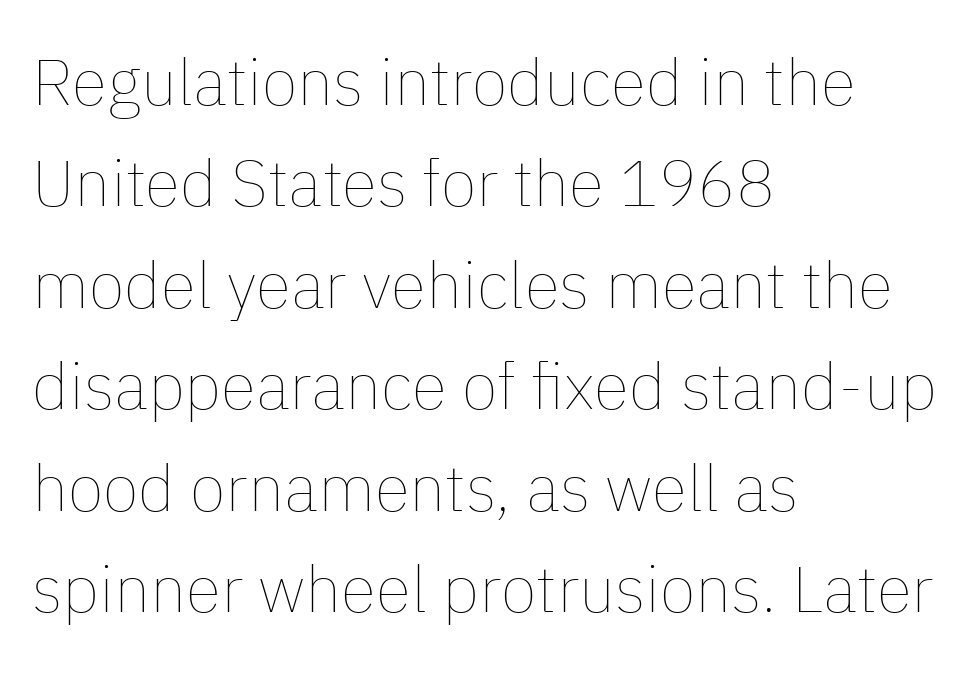
The image shows 65 px thin type, upright; set left-aligned, normal line spacing (1.56x), normal letter spacing, not underlined; low stroke contrast and a medium x-height.
